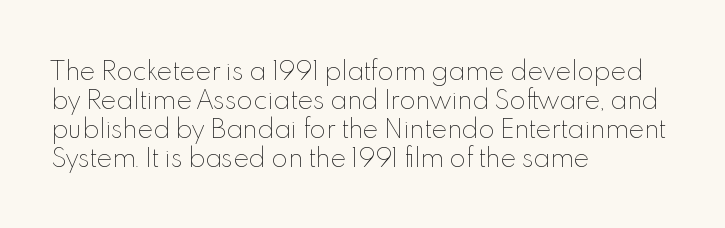
Q: Is the text bold? A: No.
Q: Is the text italic (slanted)? A: No, it is upright.
Q: Is the text underlined? A: No.
Q: How is the paragraph aligned? A: Left-aligned.
Q: Is the spacing between letters normal or unusually wide? A: Normal.
